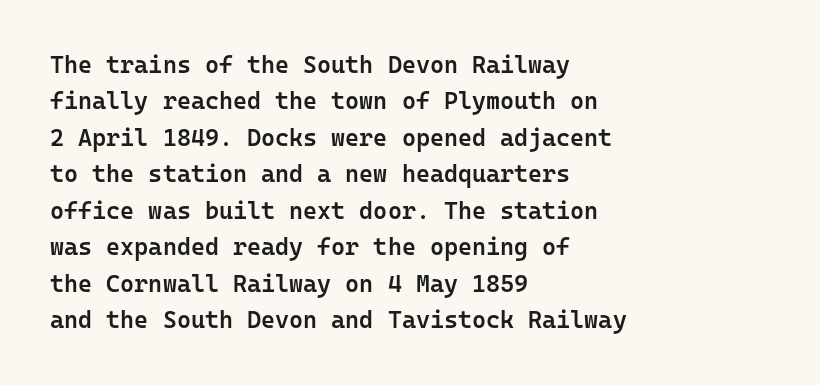
Q: Is the text bold? A: Semi-bold.
Q: Is the text italic (slanted)? A: No, it is upright.
Q: Is the text underlined? A: No.
Q: How is the paragraph aligned? A: Left-aligned.
Q: Is the spacing between letters normal or unusually wide? A: Normal.
Q: Is the spacing between lines tight, normal or loose? A: Normal.
